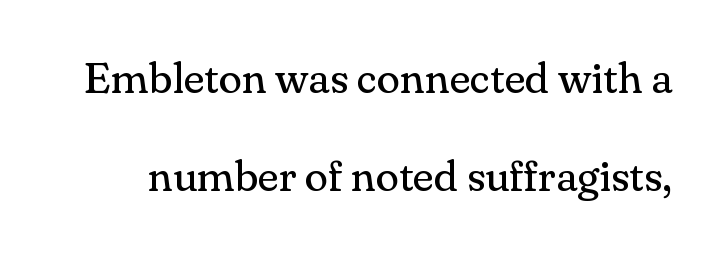
Q: Is the text bold? A: No.
Q: Is the text italic (slanted)? A: No, it is upright.
Q: Is the typeface a serif or a sans-serif typeface? A: Serif.
Q: Is the text underlined? A: No.
Q: Is the spacing between letters normal or unusually wide? A: Normal.
Q: Is the spacing between lines tight, normal or loose? A: Loose.
Q: Width (condensed, normal, or wide)? A: Normal.
Q: Stroke contrast? A: Medium.
Q: x-height? A: Small.
Q: Monospaced? A: No.
